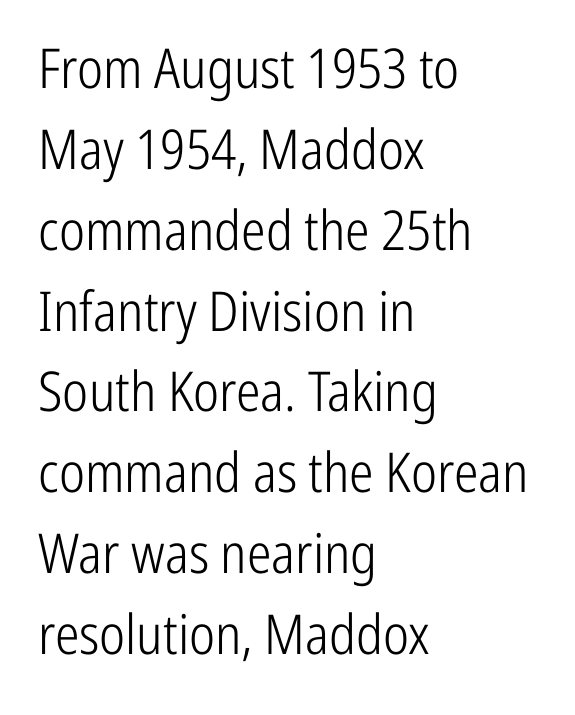
The image shows 55 px light, condensed sans-serif type, upright; set left-aligned, normal line spacing (1.47x), normal letter spacing, not underlined; low stroke contrast and a medium x-height.
